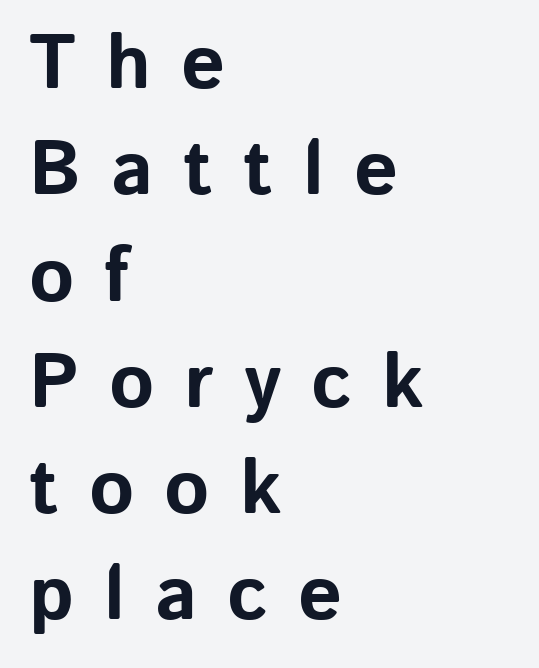
The image shows 77 px bold sans-serif type, upright; set left-aligned, normal line spacing (1.38x), unusually wide letter spacing (+0.39 em), not underlined; low stroke contrast and a medium x-height.
